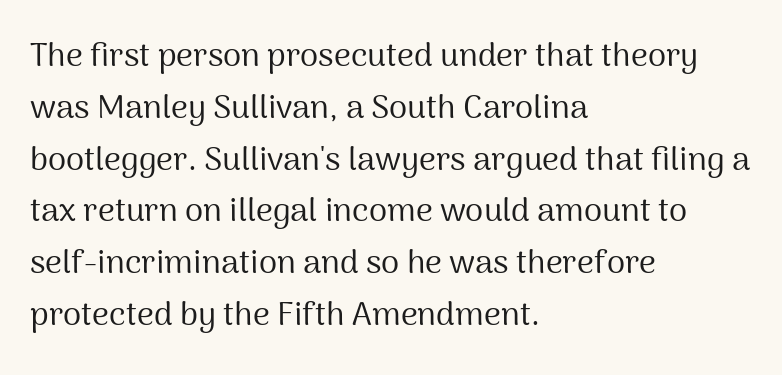
Descender tails drop into unmarked territory. Every character sits straight up, as roman type does. Reading down the column, the eye jumps a familiar distance to each next line. Stem width sits at or under what a default text font uses. Spacing between characters is what you'd get straight out of the box.
